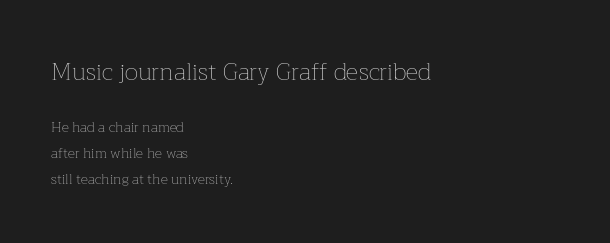
{"italic": "no", "bold": "no", "underline": "no", "align": "left", "line_spacing_ratio": 1.86, "letter_spacing": "normal", "letter_spacing_em": 0.0, "larger_block": "first", "size_ratio": 1.71, "glyph_px": 24}
